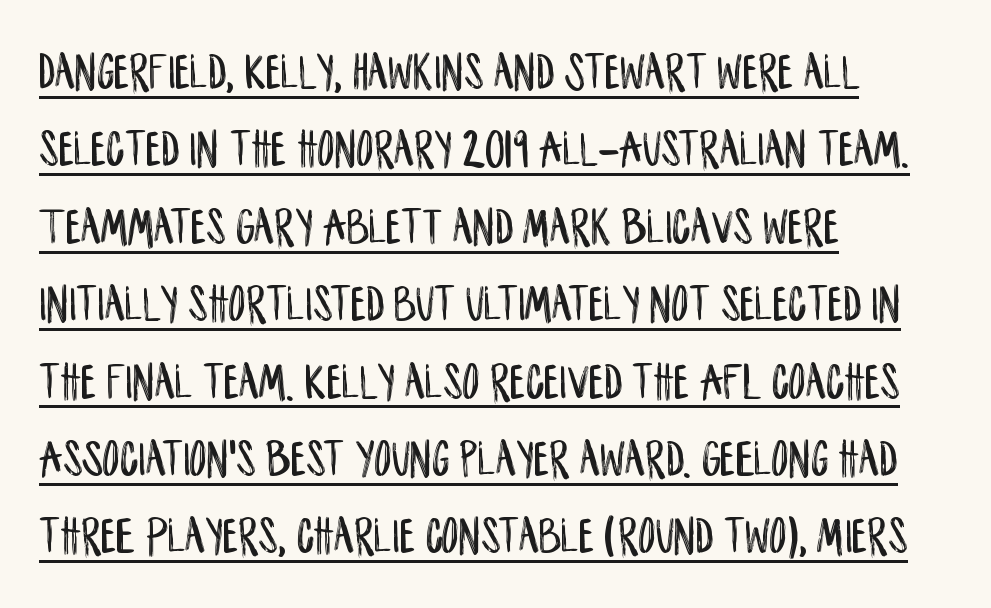
Posture: vertical. Looks like regular typesetting: each glyph gets only the width it needs. Leading matches the norm, producing a regular column. The compositor pushed each line to the left boundary. Grotesque or geometric, the face here clearly has no serifs. What stands out about the letter spacing? Nothing — it is the standard amount.
